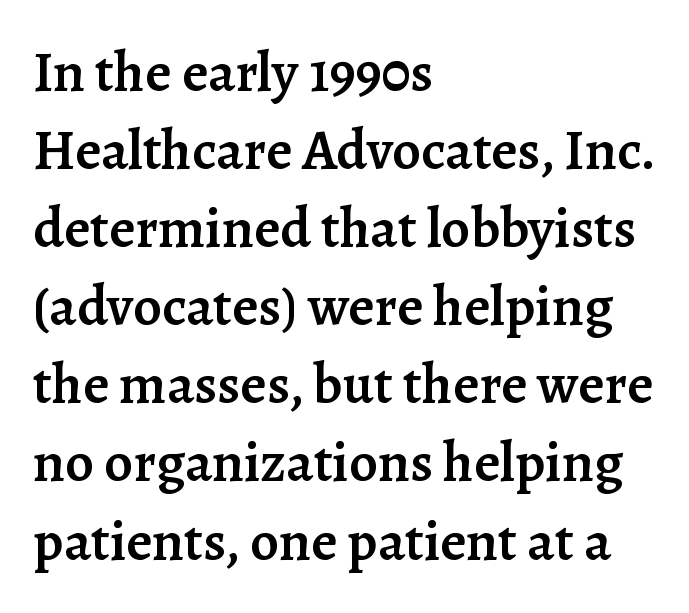
{"serif": "yes", "italic": "no", "bold": "semi", "weight": "semibold", "width": "normal", "stroke_contrast": "low", "x_height": "medium", "monospaced": "no", "underline": "no", "align": "left", "line_spacing": "normal", "line_spacing_ratio": 1.37, "letter_spacing": "normal", "letter_spacing_em": 0.0, "glyph_px": 57}
